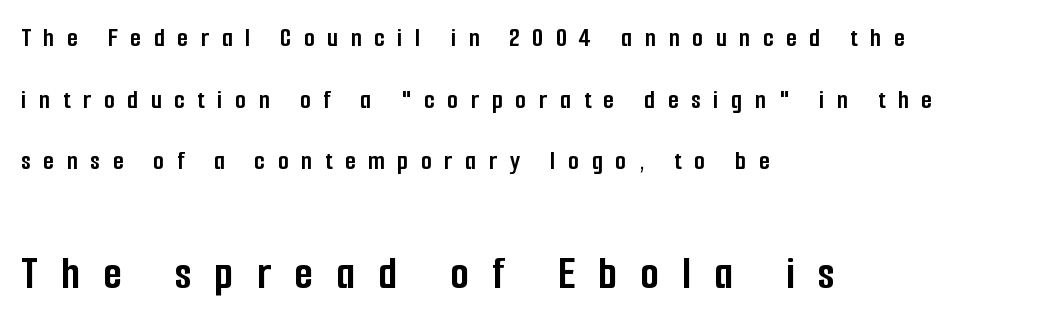
The image shows 48 px semibold, condensed sans-serif type, upright; set left-aligned, loose line spacing (2.28x), unusually wide letter spacing (+0.48 em), not underlined; the second (bottom) block is 1.78x larger; low stroke contrast and a medium x-height.
